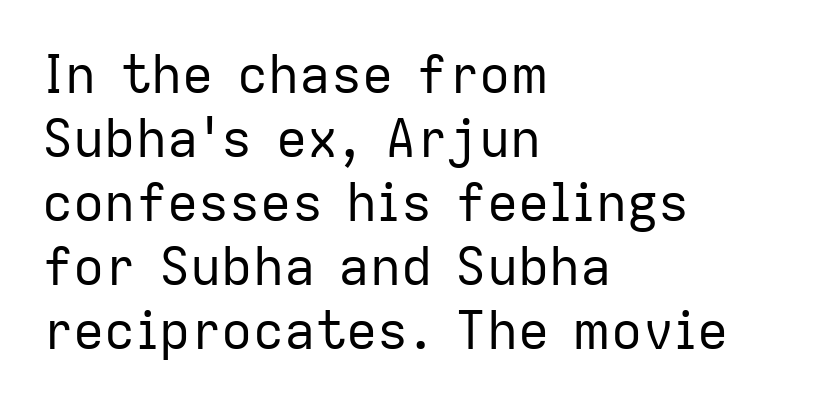
The image shows 52 px regular-weight sans-serif type, upright; set left-aligned, line spacing 1.23x, normal letter spacing, not underlined; low stroke contrast and a medium x-height.
